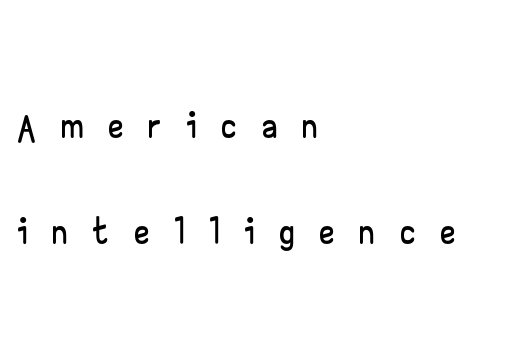
The image shows 55 px wide sans-serif type, upright; set left-aligned, loose line spacing (1.92x), unusually wide letter spacing (+0.49 em), not underlined; low stroke contrast and a small x-height.
